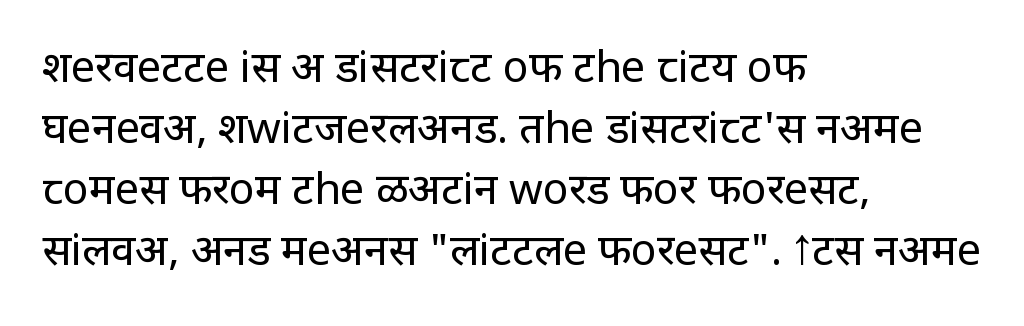
Unbolded letterforms with no extra heft. Type without underlining. This rendering leaves character spacing at its baseline value. The face used here is proportionally spaced, like ordinary book or web type.
